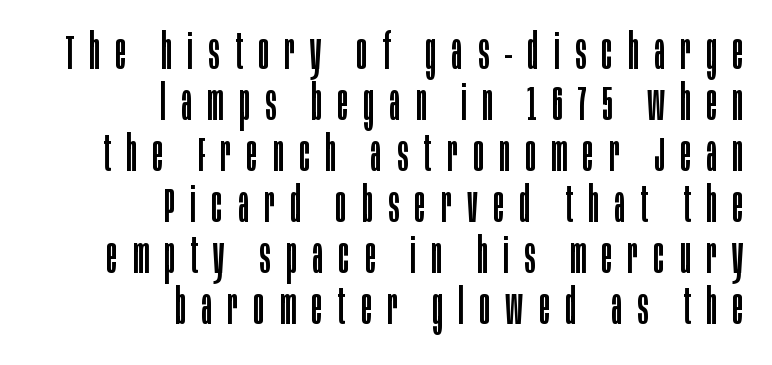
{"serif": "no", "italic": "no", "bold": "no", "weight": "regular", "width": "condensed", "stroke_contrast": "low", "x_height": "large", "monospaced": "no", "underline": "no", "align": "right", "line_spacing": "tight", "line_spacing_ratio": 1.02, "letter_spacing": "wide", "letter_spacing_em": 0.31, "glyph_px": 50}
